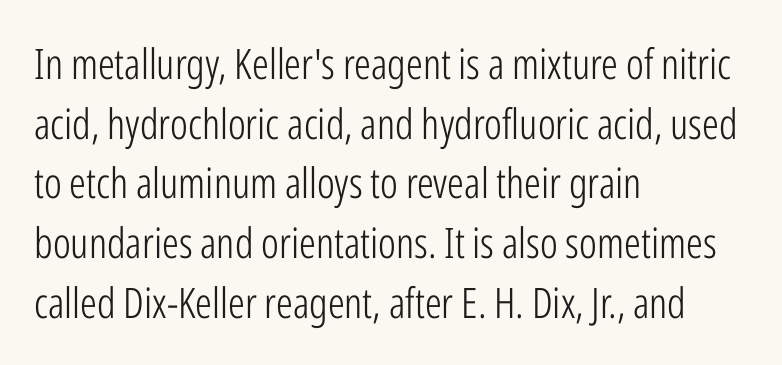
Stem width sits at or under what a default text font uses. Students, note that the glyphs here touch the page at normal intervals. Nope, no serifs anywhere on these letters. Normally led — the rows are evenly, conventionally spaced. Horizontally, the lines are justified to the leading edge only. A bare baseline throughout the passage.
